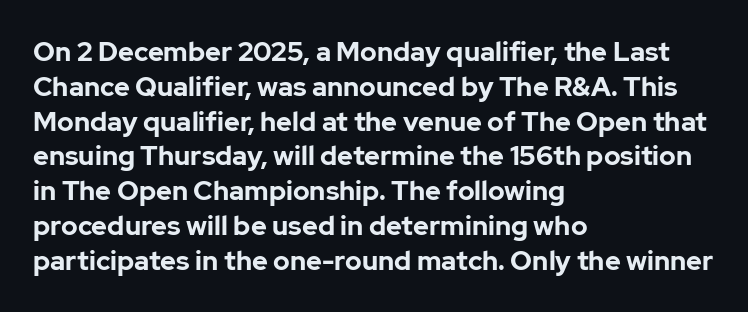
Q: Is the text bold? A: Yes.
Q: Is the text italic (slanted)? A: No, it is upright.
Q: Is the text underlined? A: No.
Q: How is the paragraph aligned? A: Left-aligned.
Q: Is the spacing between letters normal or unusually wide? A: Normal.
Q: Is the spacing between lines tight, normal or loose? A: Normal.
